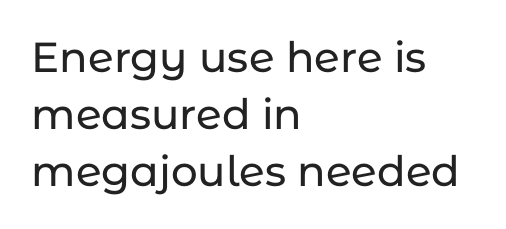
{"serif": "no", "italic": "no", "width": "normal", "stroke_contrast": "low", "x_height": "medium", "monospaced": "no", "underline": "no", "align": "left", "line_spacing": "normal", "line_spacing_ratio": 1.36, "letter_spacing": "normal", "letter_spacing_em": 0.0, "glyph_px": 42}
